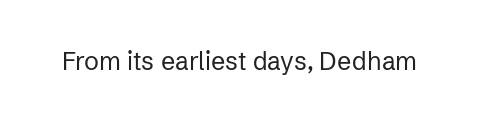
Q: Is the text bold? A: No.
Q: Is the text italic (slanted)? A: No, it is upright.
Q: Is the text underlined? A: No.
Q: Is the spacing between letters normal or unusually wide? A: Normal.
